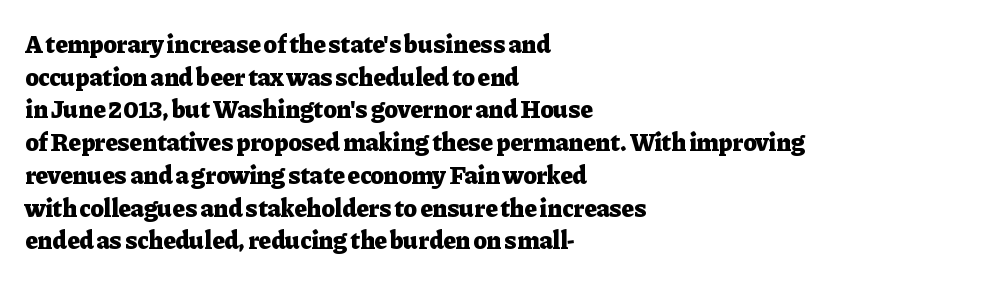
Q: Is the text bold? A: Yes.
Q: Is the text italic (slanted)? A: No, it is upright.
Q: Is the text underlined? A: No.
Q: How is the paragraph aligned? A: Left-aligned.
Q: Is the spacing between letters normal or unusually wide? A: Normal.
Q: Is the spacing between lines tight, normal or loose? A: Normal.
